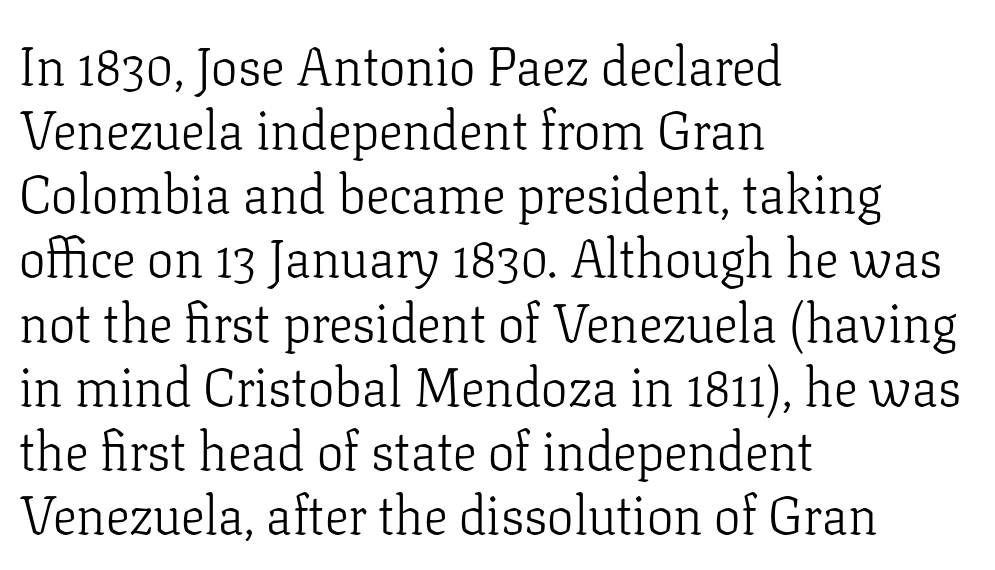
{"serif": "yes", "italic": "no", "bold": "no", "weight": "light", "width": "normal", "stroke_contrast": "low", "x_height": "medium", "monospaced": "no", "underline": "no", "align": "left", "line_spacing_ratio": 1.21, "letter_spacing": "normal", "letter_spacing_em": 0.0, "glyph_px": 53}
